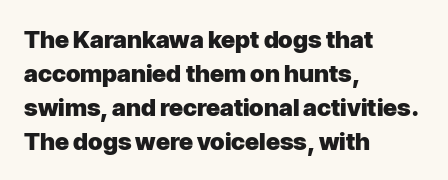
{"italic": "no", "bold": "yes", "underline": "no", "align": "left", "line_spacing": "normal", "line_spacing_ratio": 1.41, "letter_spacing": "normal", "letter_spacing_em": 0.0, "glyph_px": 24}
